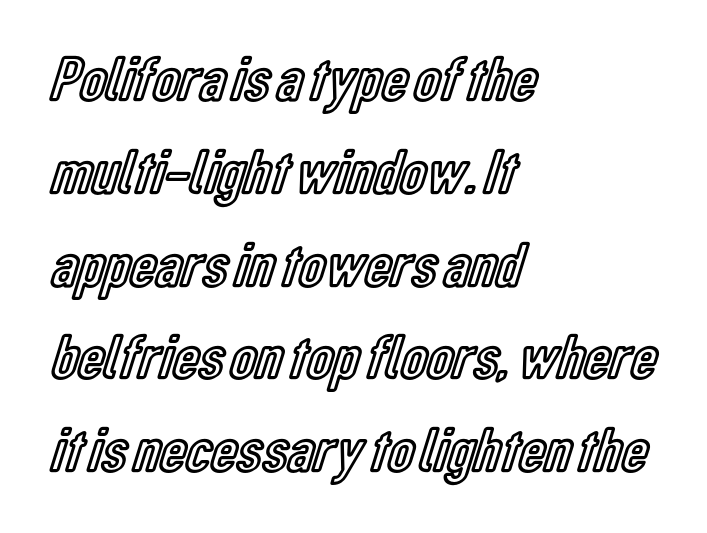
Q: Is the text italic (slanted)? A: Yes.
Q: Is the text underlined? A: No.
Q: How is the paragraph aligned? A: Left-aligned.
Q: Is the spacing between letters normal or unusually wide? A: Normal.
Q: Is the spacing between lines tight, normal or loose? A: Normal.
Q: Width (condensed, normal, or wide)? A: Condensed.
Q: x-height? A: Medium.
Q: Monospaced? A: No.
